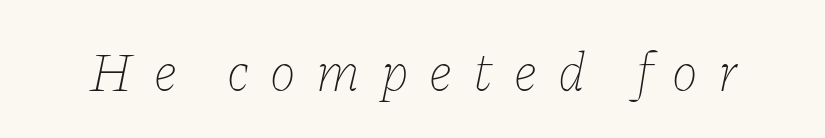
Words float on clear page, feet unadorned. The text carries the slant typical of an italic or oblique font. The letters look calm and open, with moderate or lighter stems. Do the characters align in a grid? No, the font is proportional. The letters are spread apart with noticeably loose tracking.
